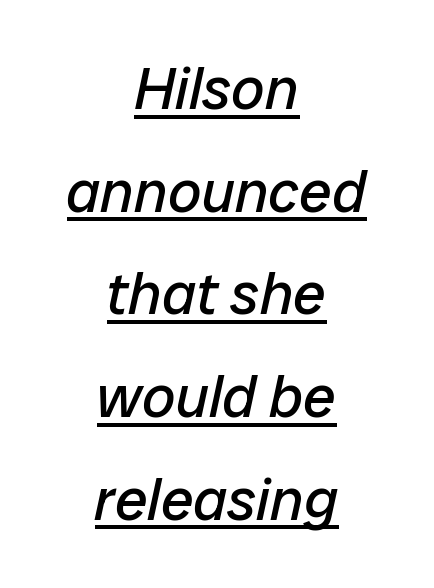
The face used here has a pronounced slope to its letters. Alignment: centered. The font is comparable to plain body text, perhaps lighter. The letters sit at their default tracking, neither squeezed nor spread. Do the characters align in a grid? No, the font is proportional.
